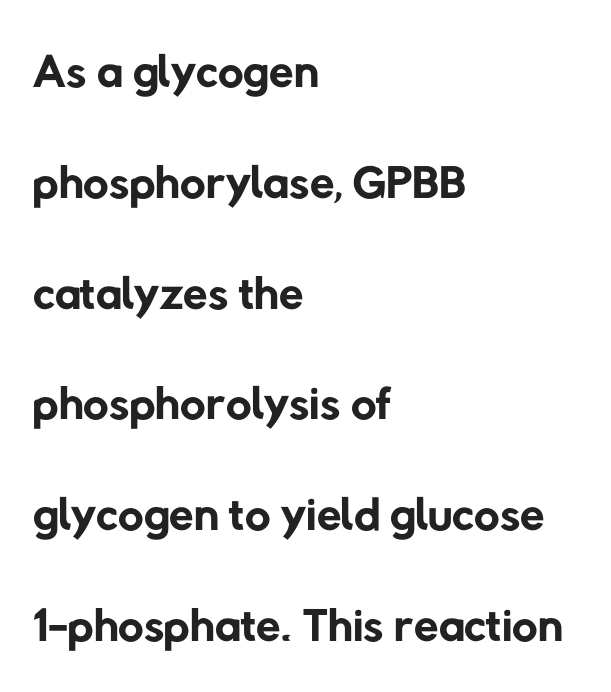
Q: Is the text bold? A: No.
Q: Is the typeface a serif or a sans-serif typeface? A: Sans-serif.
Q: Is the text underlined? A: No.
Q: How is the paragraph aligned? A: Left-aligned.
Q: Is the spacing between letters normal or unusually wide? A: Normal.
Q: Is the spacing between lines tight, normal or loose? A: Normal.
Q: Width (condensed, normal, or wide)? A: Normal.
Q: Stroke contrast? A: Low.
Q: x-height? A: Medium.
Q: Monospaced? A: No.
